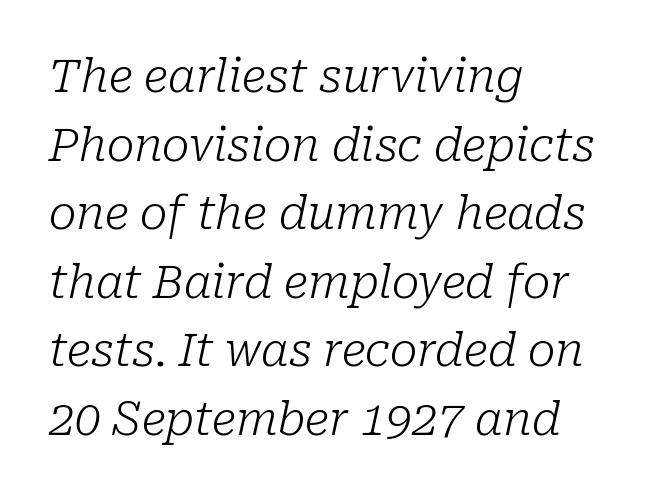
Vertical stems look standard width or narrower in stroke. The font's italic variant was chosen for this text. Clear beneath every line of the passage. The letters sit at their default tracking, neither squeezed nor spread. Look at the bottom of the vertical strokes: they flare into serifs here.
